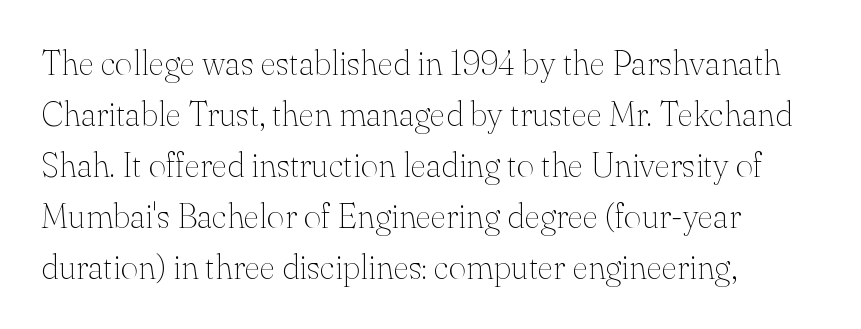
{"serif": "yes", "italic": "no", "bold": "no", "weight": "thin", "width": "normal", "stroke_contrast": "medium", "x_height": "small", "monospaced": "no", "underline": "no", "align": "left", "line_spacing": "normal", "line_spacing_ratio": 1.5, "letter_spacing": "normal", "letter_spacing_em": 0.0, "glyph_px": 34}
